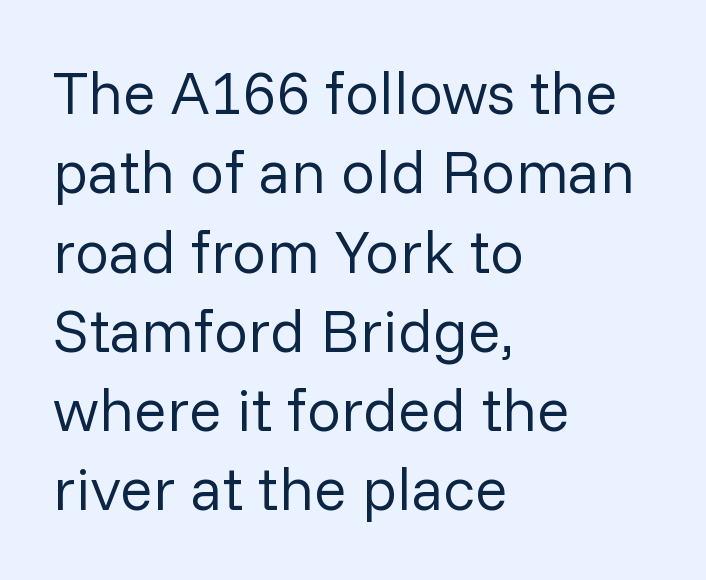
Underlining? Definitely not there. Spacing verdict: proportional, widths tailored to each character. Typographically, this falls in the sans-serif category. No italicization has been applied; the sample stays upright. Line starts are locked; line ends wander.
